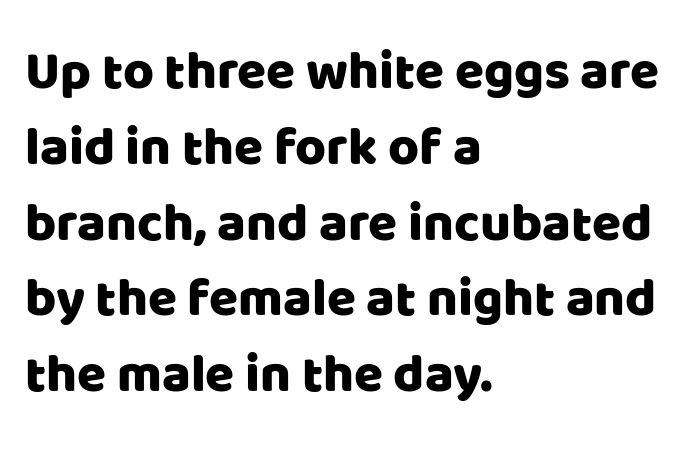
Q: Is the text italic (slanted)? A: No, it is upright.
Q: Is the typeface a serif or a sans-serif typeface? A: Sans-serif.
Q: Is the text underlined? A: No.
Q: How is the paragraph aligned? A: Left-aligned.
Q: Is the spacing between letters normal or unusually wide? A: Normal.
Q: Is the spacing between lines tight, normal or loose? A: Normal.
Q: Width (condensed, normal, or wide)? A: Normal.
Q: Stroke contrast? A: Low.
Q: x-height? A: Large.
Q: Monospaced? A: No.
